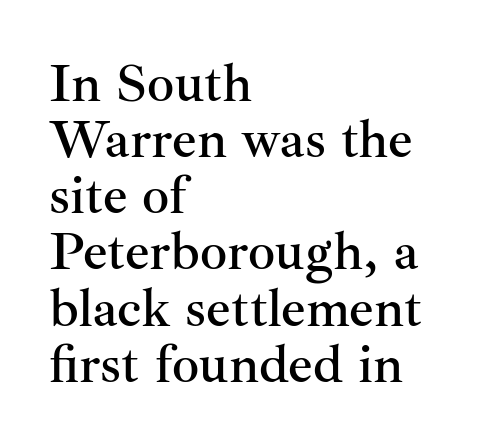
Q: Is the text italic (slanted)? A: No, it is upright.
Q: Is the typeface a serif or a sans-serif typeface? A: Serif.
Q: Is the text underlined? A: No.
Q: How is the paragraph aligned? A: Left-aligned.
Q: Is the spacing between letters normal or unusually wide? A: Normal.
Q: Is the spacing between lines tight, normal or loose? A: Tight.
Q: Width (condensed, normal, or wide)? A: Normal.
Q: Stroke contrast? A: Medium.
Q: x-height? A: Small.
Q: Monospaced? A: No.
